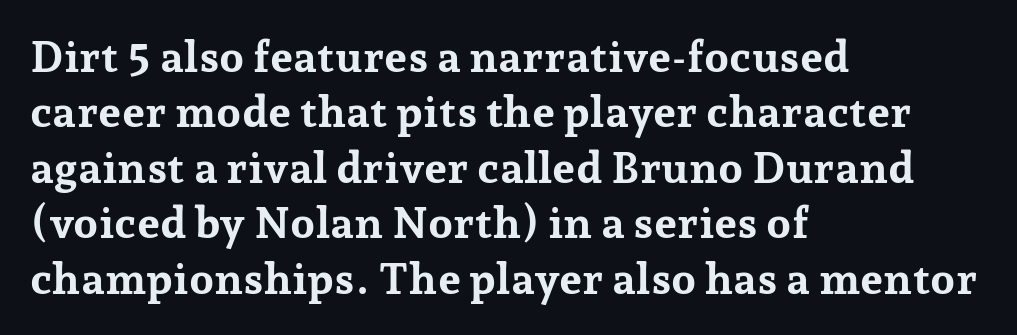
Q: Is the text bold? A: Yes.
Q: Is the text italic (slanted)? A: No, it is upright.
Q: Is the typeface a serif or a sans-serif typeface? A: Serif.
Q: Is the text underlined? A: No.
Q: How is the paragraph aligned? A: Left-aligned.
Q: Is the spacing between letters normal or unusually wide? A: Normal.
Q: Is the spacing between lines tight, normal or loose? A: Normal.
Q: Width (condensed, normal, or wide)? A: Normal.
Q: Stroke contrast? A: Low.
Q: x-height? A: Medium.
Q: Monospaced? A: No.
